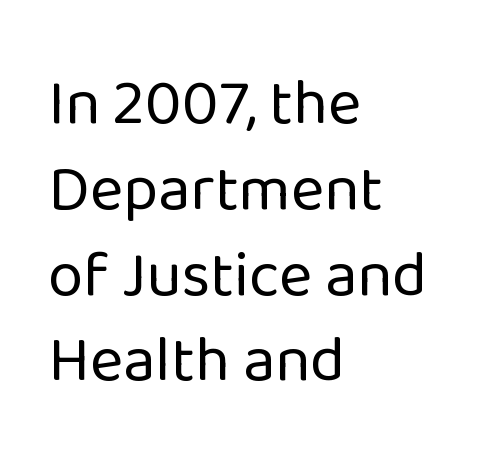
{"serif": "no", "italic": "no", "bold": "no", "weight": "regular", "width": "normal", "stroke_contrast": "low", "x_height": "medium", "monospaced": "no", "underline": "no", "align": "left", "line_spacing": "normal", "line_spacing_ratio": 1.34, "letter_spacing": "normal", "letter_spacing_em": 0.0, "glyph_px": 64}
